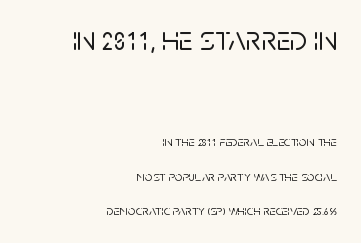
Q: Is the text italic (slanted)? A: No, it is upright.
Q: Is the typeface a serif or a sans-serif typeface? A: Sans-serif.
Q: Is the text underlined? A: No.
Q: How is the paragraph aligned? A: Right-aligned.
Q: Is the spacing between letters normal or unusually wide? A: Normal.
Q: Is the spacing between lines tight, normal or loose? A: Loose.
Q: Which block of text is set in a larger size, the first (top) or the second (bottom)? A: The first (top) one.
Q: Width (condensed, normal, or wide)? A: Normal.
Q: Stroke contrast? A: Low.
Q: x-height? A: Large.
Q: Monospaced? A: No.
